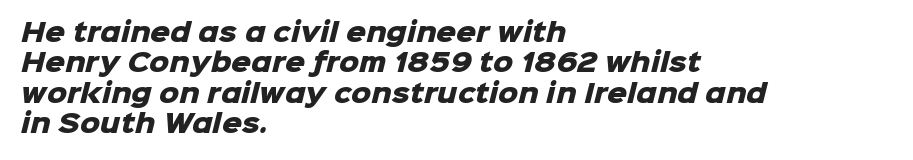
Q: Is the text bold? A: Yes.
Q: Is the text underlined? A: No.
Q: How is the paragraph aligned? A: Left-aligned.
Q: Is the spacing between letters normal or unusually wide? A: Normal.
